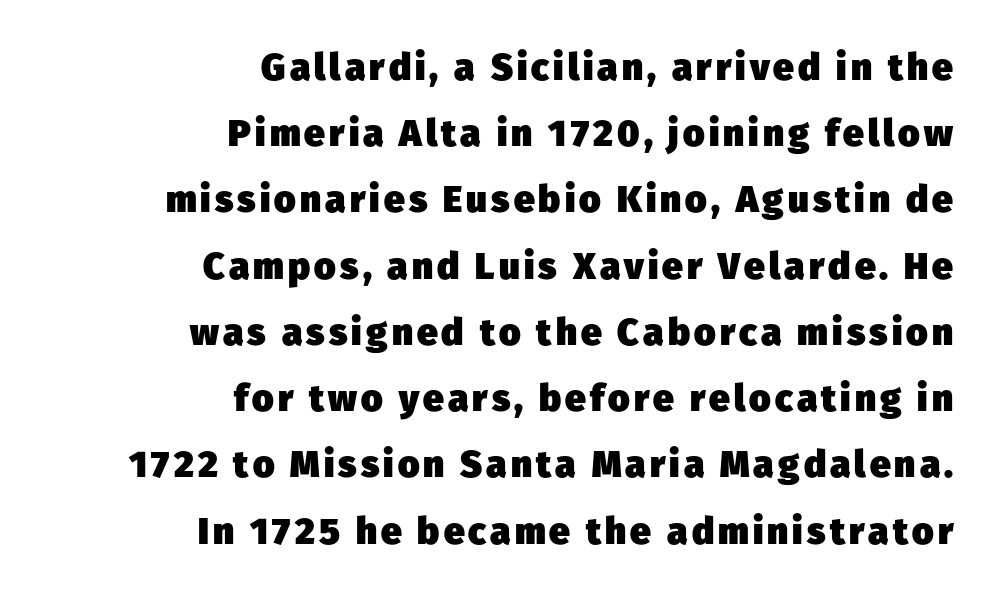
Q: Is the text bold? A: Yes.
Q: Is the typeface a serif or a sans-serif typeface? A: Sans-serif.
Q: Is the text underlined? A: No.
Q: How is the paragraph aligned? A: Right-aligned.
Q: Width (condensed, normal, or wide)? A: Normal.
Q: Stroke contrast? A: Low.
Q: x-height? A: Medium.
Q: Monospaced? A: No.
